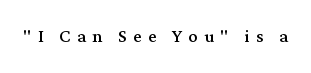
{"italic": "no", "bold": "no", "underline": "no", "letter_spacing": "wide", "letter_spacing_em": 0.25, "glyph_px": 24}
